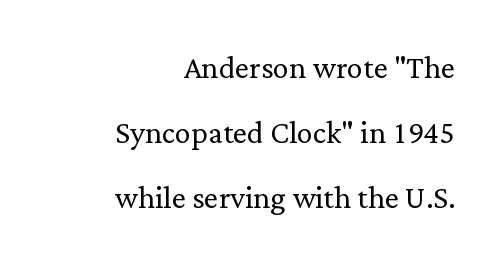
Look at the bottom of the vertical strokes: they flare into serifs here. Caption: face not bold, strokes unweighted. In CSS terms this would be text-align: right. Italic? Not at all — the glyphs are vertical. Check the space under the baseline: it is left empty.
